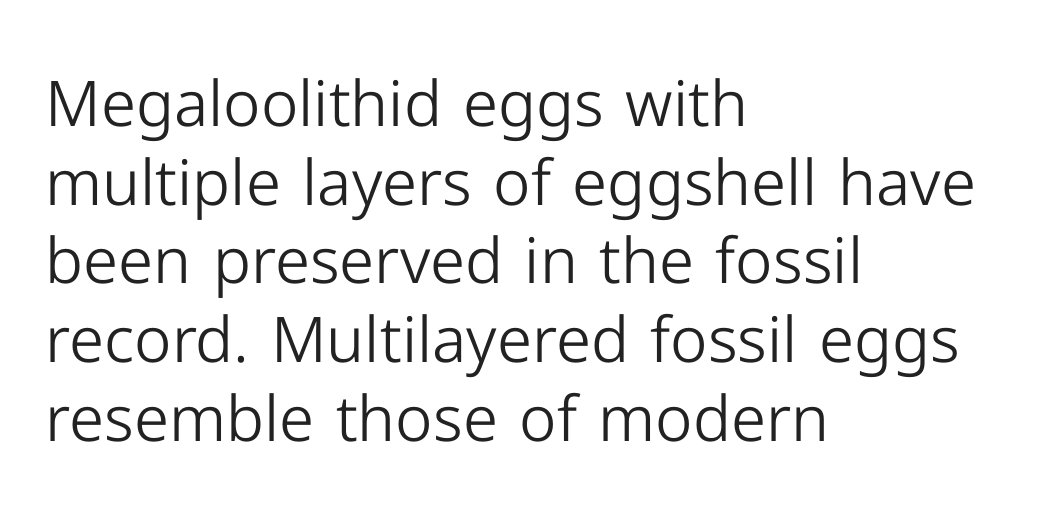
{"serif": "no", "italic": "no", "bold": "no", "weight": "light", "width": "normal", "stroke_contrast": "low", "x_height": "medium", "monospaced": "no", "underline": "no", "align": "left", "line_spacing": "normal", "line_spacing_ratio": 1.25, "letter_spacing": "normal", "letter_spacing_em": 0.0, "glyph_px": 63}
